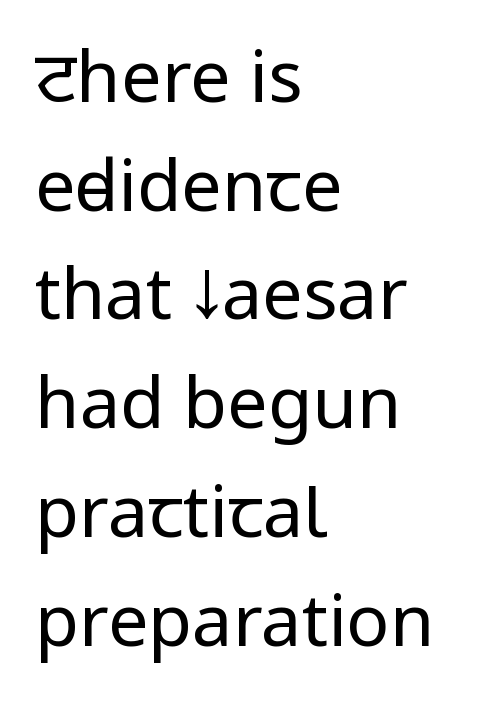
{"serif": "no", "italic": "no", "bold": "no", "weight": "regular", "width": "condensed", "stroke_contrast": "low", "underline": "no", "align": "left", "line_spacing": "normal", "line_spacing_ratio": 1.51, "letter_spacing": "normal", "letter_spacing_em": 0.0, "glyph_px": 72}
